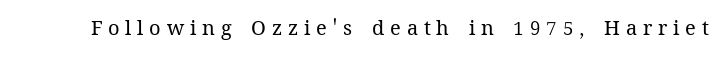
Q: Is the text bold? A: No.
Q: Is the text italic (slanted)? A: No, it is upright.
Q: Is the text underlined? A: No.
Q: Is the spacing between letters normal or unusually wide? A: Unusually wide.
